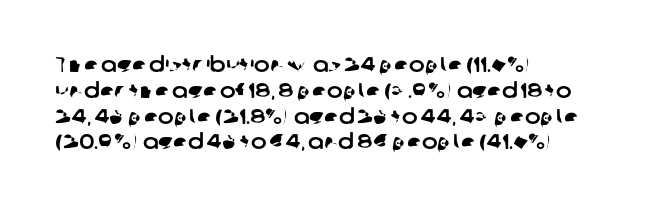
The image shows 21 px text type; set left-aligned, line spacing 1.23x, normal letter spacing, not underlined.
